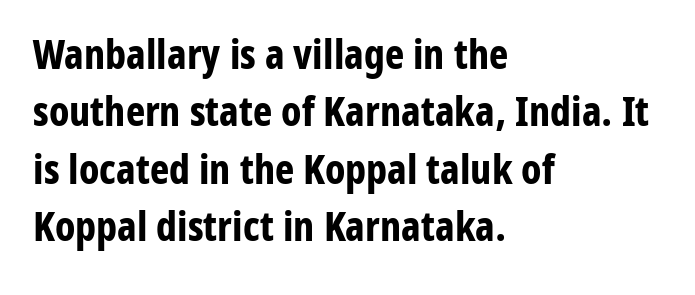
{"serif": "no", "italic": "no", "bold": "yes", "weight": "bold", "width": "condensed", "stroke_contrast": "low", "x_height": "medium", "monospaced": "no", "underline": "no", "align": "left", "line_spacing": "normal", "line_spacing_ratio": 1.4, "letter_spacing": "normal", "letter_spacing_em": 0.0, "glyph_px": 41}
